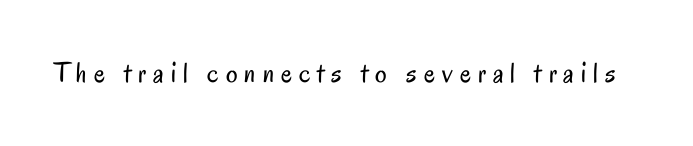
{"serif": "no", "italic": "no", "bold": "no", "weight": "regular", "width": "condensed", "stroke_contrast": "low", "x_height": "small", "monospaced": "no", "underline": "no", "letter_spacing": "wide", "letter_spacing_em": 0.24, "glyph_px": 29}
